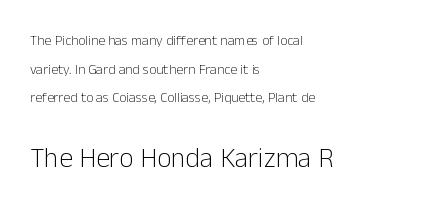
{"serif": "no", "italic": "no", "bold": "no", "weight": "light", "width": "normal", "stroke_contrast": "low", "x_height": "medium", "monospaced": "no", "underline": "no", "align": "left", "line_spacing": "loose", "line_spacing_ratio": 2.05, "letter_spacing": "normal", "letter_spacing_em": 0.0, "larger_block": "second", "size_ratio": 2.0, "glyph_px": 28}
